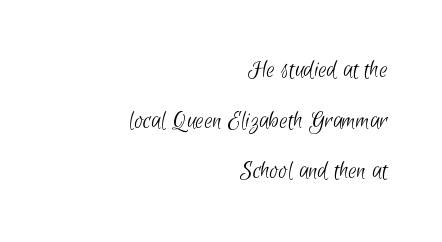
Does the leading feel generous? Absolutely, it's lavish. A flush-right, rag-left setting is used for this passage. No chunkiness to these letters — they're not bold. Has an underline been added? It has not.
